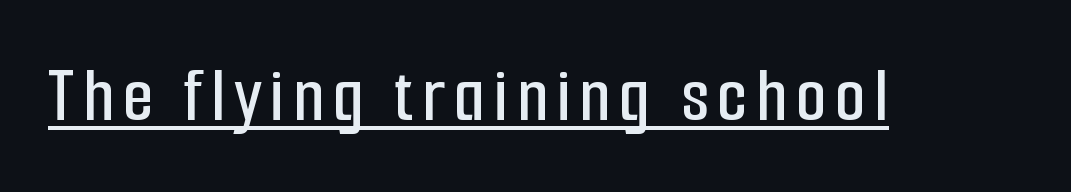
{"serif": "no", "italic": "no", "width": "condensed", "stroke_contrast": "low", "x_height": "medium", "monospaced": "no", "underline": "yes", "glyph_px": 79}
